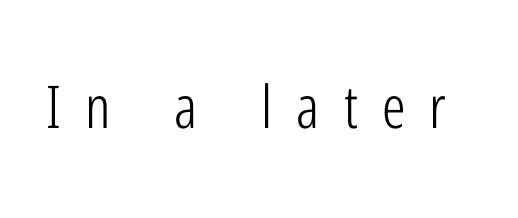
{"serif": "no", "italic": "no", "bold": "no", "weight": "light", "width": "condensed", "stroke_contrast": "low", "x_height": "medium", "monospaced": "no", "underline": "no", "letter_spacing": "wide", "letter_spacing_em": 0.41, "glyph_px": 59}
